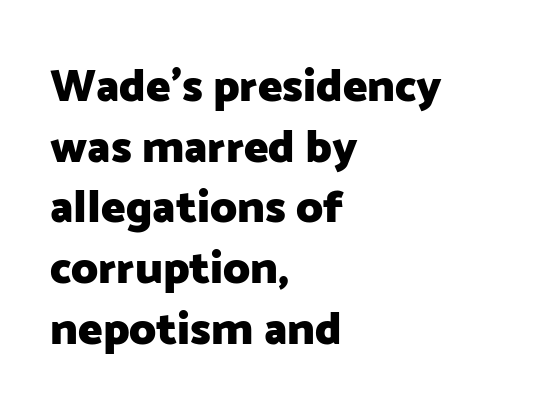
The image shows 46 px heavy sans-serif type, upright; set left-aligned, normal line spacing (1.32x), normal letter spacing, not underlined; low stroke contrast and a medium x-height.
